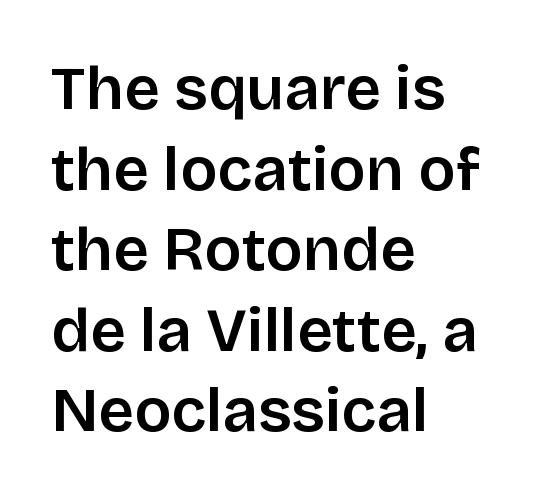
Q: Is the text italic (slanted)? A: No, it is upright.
Q: Is the typeface a serif or a sans-serif typeface? A: Sans-serif.
Q: Is the text underlined? A: No.
Q: How is the paragraph aligned? A: Left-aligned.
Q: Is the spacing between letters normal or unusually wide? A: Normal.
Q: Is the spacing between lines tight, normal or loose? A: Normal.
Q: Width (condensed, normal, or wide)? A: Normal.
Q: Stroke contrast? A: Low.
Q: x-height? A: Large.
Q: Monospaced? A: No.
